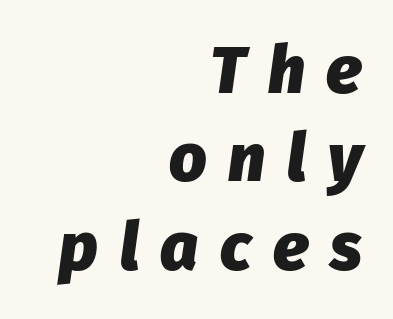
{"italic": "yes", "lean": "right", "slant_degrees": 8, "bold": "yes", "weight": "heavy", "width": "normal", "stroke_contrast": "low", "x_height": "medium", "monospaced": "no", "underline": "no", "align": "right", "line_spacing": "normal", "line_spacing_ratio": 1.34, "letter_spacing": "wide", "letter_spacing_em": 0.33, "glyph_px": 66}
